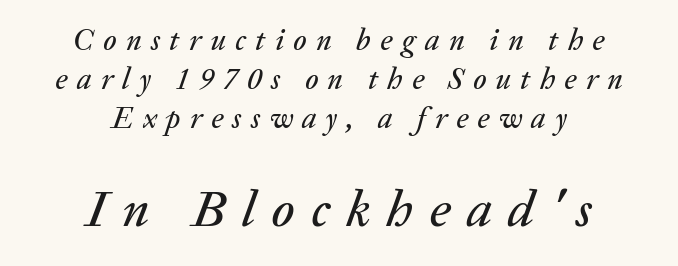
{"italic": "yes", "lean": "right", "slant_degrees": 20, "width": "normal", "stroke_contrast": "low", "x_height": "medium", "monospaced": "no", "underline": "no", "align": "center", "line_spacing": "normal", "line_spacing_ratio": 1.3, "letter_spacing": "wide", "letter_spacing_em": 0.31, "larger_block": "second", "size_ratio": 1.73, "glyph_px": 52}
